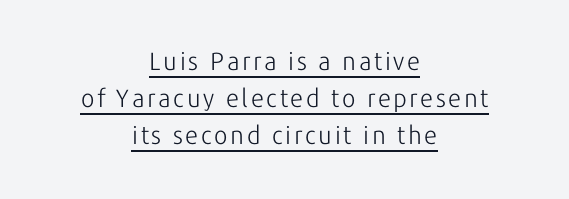
Posture: vertical. Is the type heavy? It reads as light-to-regular instead. Centered paragraph, ragged on both sides. This sample keeps an unexceptional amount of space between lines. Every word sits above its own underline.
